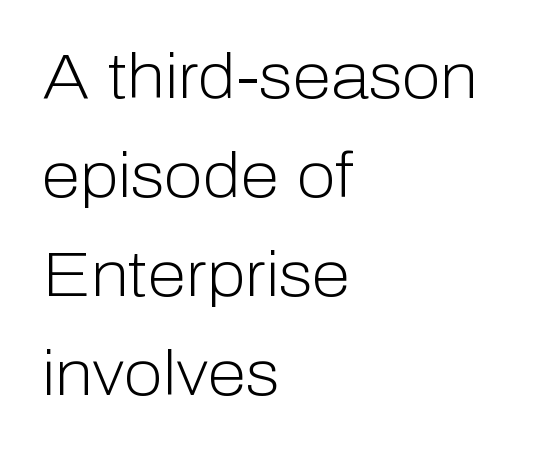
The image shows 63 px light sans-serif type, upright; set left-aligned, normal line spacing (1.57x), normal letter spacing, not underlined; low stroke contrast and a medium x-height.
